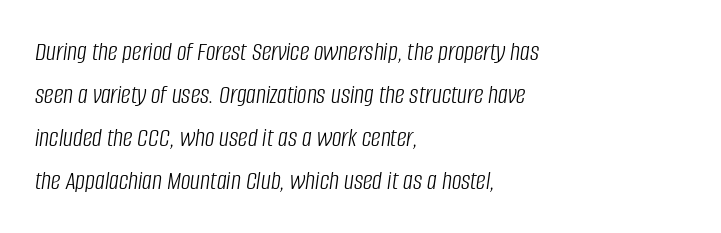
The image shows 27 px text type, italic (leaning right); set left-aligned, normal line spacing (1.59x), normal letter spacing, not underlined.
